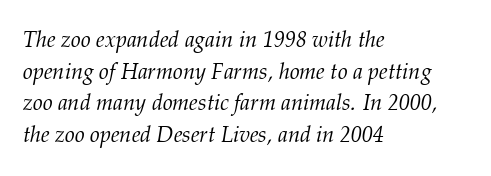
The image shows 22 px text type, italic (leaning right); set left-aligned, normal line spacing (1.44x), normal letter spacing, not underlined.
